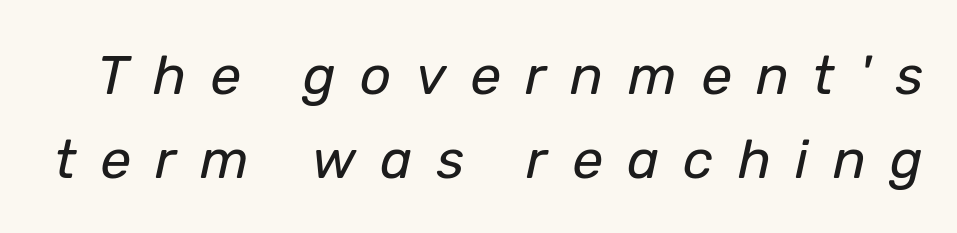
{"italic": "yes", "lean": "right", "slant_degrees": 12, "bold": "no", "weight": "regular", "width": "normal", "stroke_contrast": "low", "x_height": "medium", "monospaced": "no", "underline": "no", "line_spacing": "normal", "line_spacing_ratio": 1.53, "letter_spacing": "wide", "letter_spacing_em": 0.44, "glyph_px": 55}
